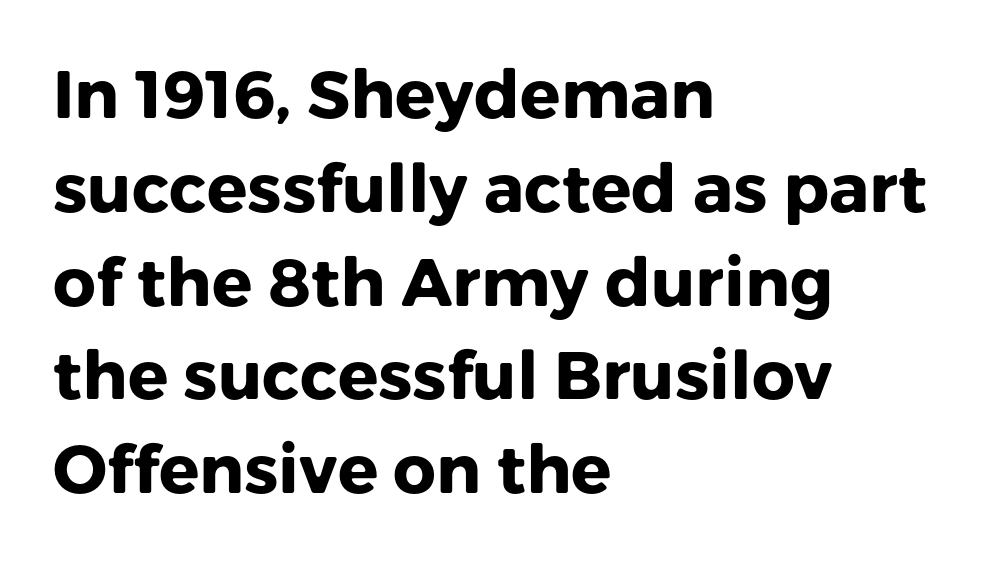
The image shows 67 px heavy sans-serif type, upright; set left-aligned, normal line spacing (1.4x), normal letter spacing, not underlined; low stroke contrast and a medium x-height.
